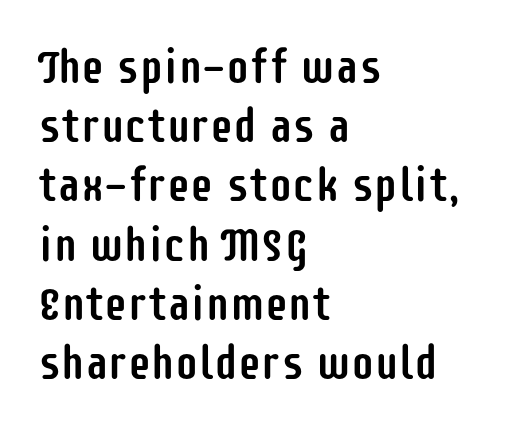
Q: Is the text italic (slanted)? A: No, it is upright.
Q: Is the typeface a serif or a sans-serif typeface? A: Sans-serif.
Q: Is the text underlined? A: No.
Q: How is the paragraph aligned? A: Left-aligned.
Q: Is the spacing between letters normal or unusually wide? A: Normal.
Q: Is the spacing between lines tight, normal or loose? A: Normal.
Q: Width (condensed, normal, or wide)? A: Condensed.
Q: Stroke contrast? A: Low.
Q: x-height? A: Large.
Q: Monospaced? A: No.
